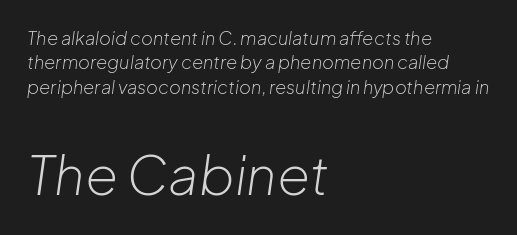
{"italic": "yes", "lean": "right", "slant_degrees": 8, "bold": "no", "weight": "light", "width": "normal", "stroke_contrast": "low", "x_height": "medium", "monospaced": "no", "underline": "no", "align": "left", "line_spacing": "normal", "line_spacing_ratio": 1.36, "letter_spacing": "normal", "letter_spacing_em": 0.0, "larger_block": "second", "size_ratio": 2.94, "glyph_px": 53}
